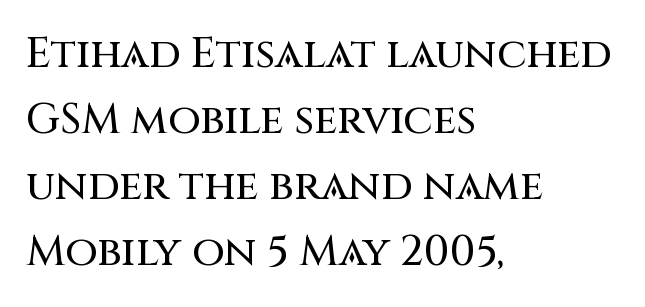
Does the leading feel generous? No, just average. Students, note that the glyphs here touch the page at normal intervals. The face used here is a sans, in the tradition of grotesques and geometrics. Quick note: not italic, upright. Alignment: flush left. Rule under the text: the space is simply empty.
